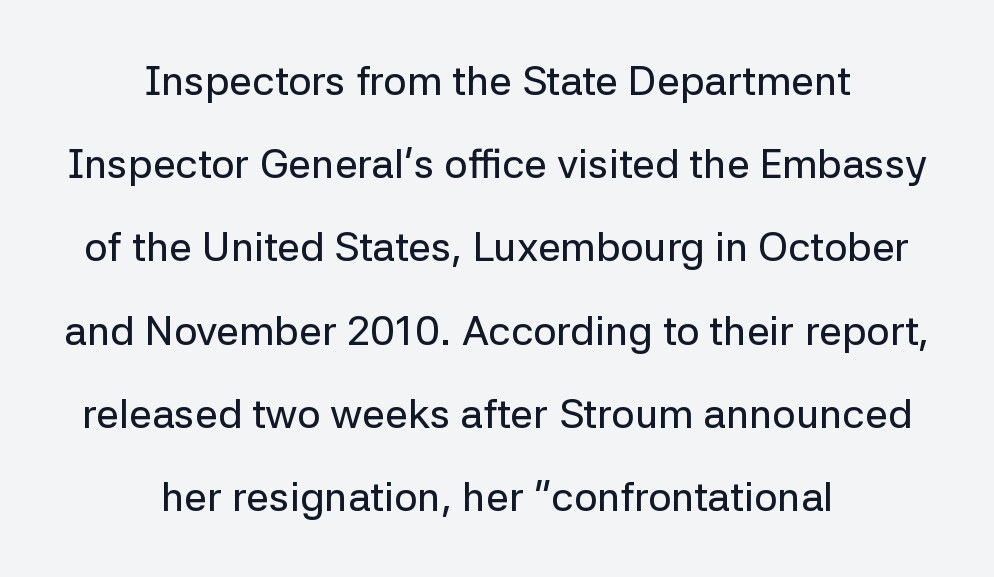
{"serif": "no", "italic": "no", "width": "normal", "stroke_contrast": "low", "x_height": "medium", "monospaced": "no", "underline": "no", "align": "center", "line_spacing": "loose", "line_spacing_ratio": 2.03, "letter_spacing": "normal", "letter_spacing_em": 0.0, "glyph_px": 41}
